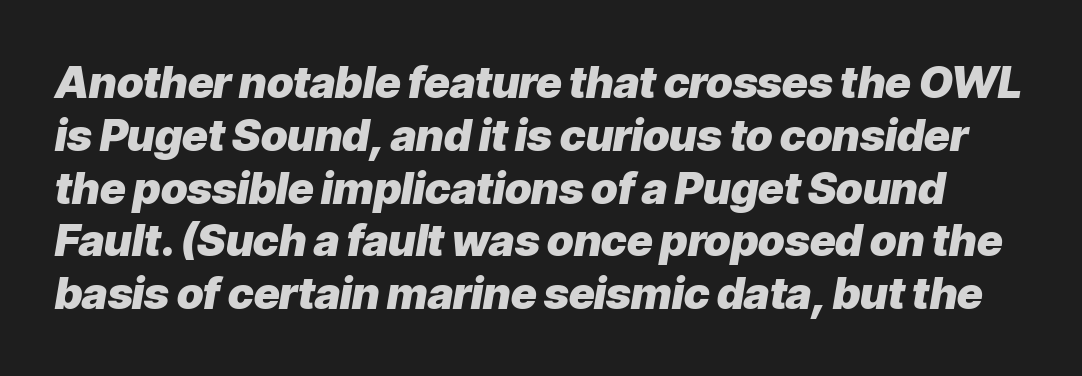
In terms of posture, this sample is oblique. Each word holds together tightly as a unit, with standard inter-letter gaps. Spacing verdict: proportional, widths tailored to each character. The string is rendered with underlining switched off. Pretty heavy lettering here — definitely bold.
